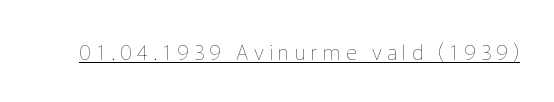
{"italic": "no", "bold": "no", "underline": "yes", "letter_spacing": "wide", "letter_spacing_em": 0.25, "glyph_px": 21}
